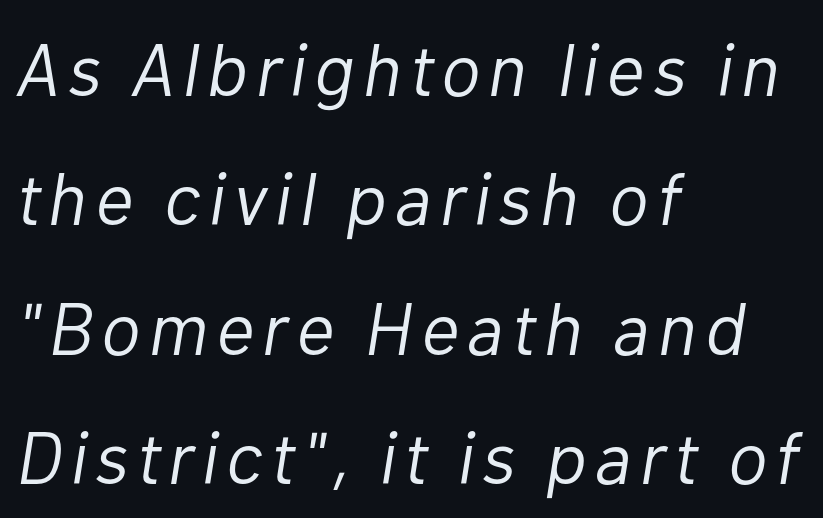
Q: Is the text bold? A: No.
Q: Is the text italic (slanted)? A: Yes, it leans right by about 10 degrees.
Q: Is the text underlined? A: No.
Q: How is the paragraph aligned? A: Left-aligned.
Q: Width (condensed, normal, or wide)? A: Normal.
Q: Stroke contrast? A: Low.
Q: x-height? A: Medium.
Q: Monospaced? A: No.
